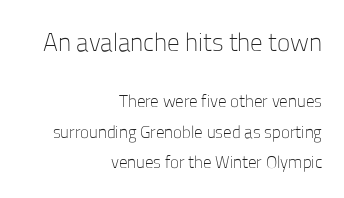
Q: Is the text bold? A: No.
Q: Is the text italic (slanted)? A: No, it is upright.
Q: Is the text underlined? A: No.
Q: How is the paragraph aligned? A: Right-aligned.
Q: Is the spacing between letters normal or unusually wide? A: Normal.
Q: Which block of text is set in a larger size, the first (top) or the second (bottom)? A: The first (top) one.
